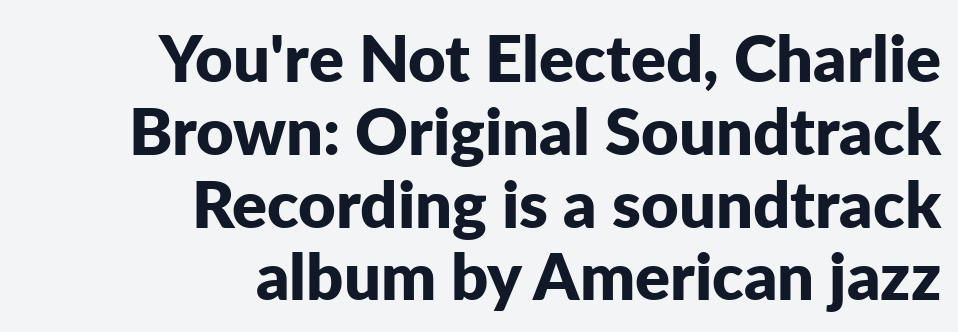
{"serif": "no", "italic": "no", "bold": "yes", "weight": "bold", "width": "normal", "stroke_contrast": "low", "x_height": "medium", "monospaced": "no", "underline": "no", "align": "right", "line_spacing": "tight", "line_spacing_ratio": 1.12, "letter_spacing": "normal", "letter_spacing_em": 0.0, "glyph_px": 65}
